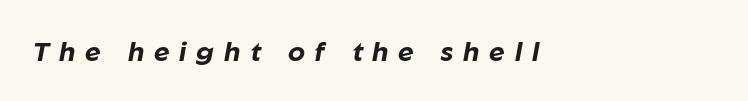
{"italic": "yes", "lean": "right", "slant_degrees": 10, "bold": "yes", "underline": "no", "align": "left", "letter_spacing": "wide", "letter_spacing_em": 0.36, "glyph_px": 27}
